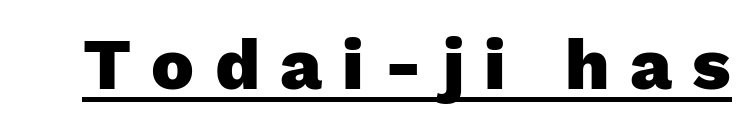
The image shows 72 px heavy sans-serif type, upright; set unusually wide letter spacing (+0.28 em), underlined; low stroke contrast and a medium x-height.
